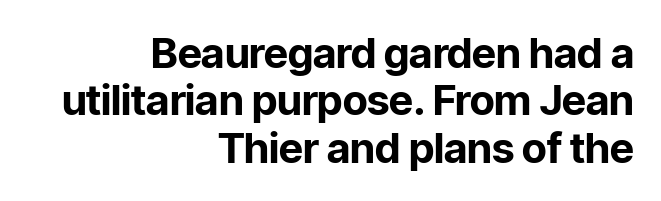
{"serif": "no", "italic": "no", "bold": "yes", "weight": "bold", "width": "normal", "stroke_contrast": "low", "x_height": "medium", "monospaced": "no", "underline": "no", "align": "right", "line_spacing": "tight", "line_spacing_ratio": 1.13, "letter_spacing": "normal", "letter_spacing_em": 0.0, "glyph_px": 42}
